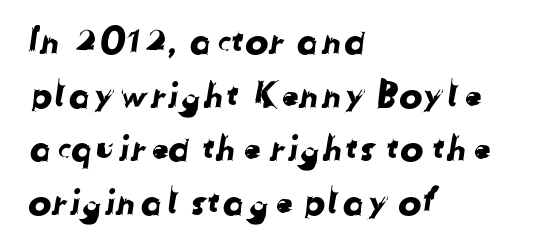
The image shows 35 px sans-serif type; set left-aligned, normal line spacing (1.53x), normal letter spacing, not underlined; low stroke contrast and a medium x-height.
